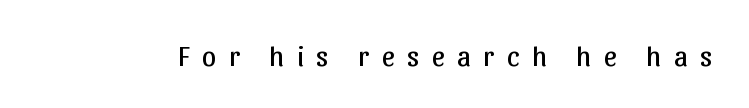
The image shows 29 px regular-weight sans-serif type, upright; set unusually wide letter spacing (+0.42 em), not underlined; low stroke contrast and a medium x-height.
